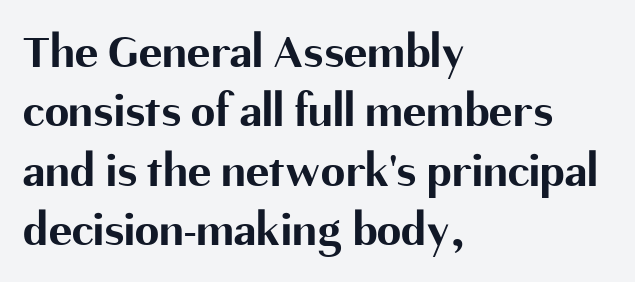
Q: Is the text bold? A: Yes.
Q: Is the text italic (slanted)? A: No, it is upright.
Q: Is the typeface a serif or a sans-serif typeface? A: Sans-serif.
Q: Is the text underlined? A: No.
Q: How is the paragraph aligned? A: Left-aligned.
Q: Is the spacing between letters normal or unusually wide? A: Normal.
Q: Width (condensed, normal, or wide)? A: Normal.
Q: Stroke contrast? A: Medium.
Q: x-height? A: Medium.
Q: Monospaced? A: No.
